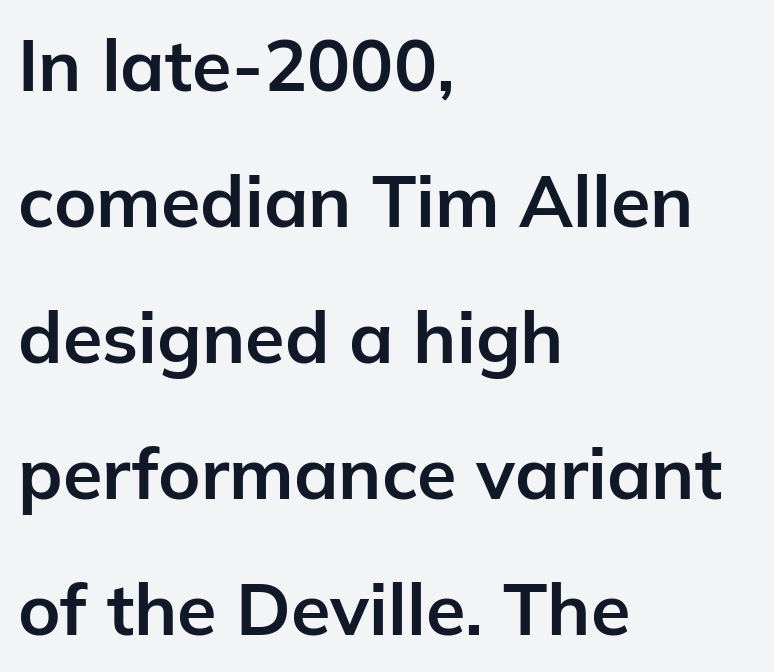
{"serif": "no", "italic": "no", "bold": "yes", "weight": "bold", "width": "normal", "stroke_contrast": "low", "x_height": "medium", "monospaced": "no", "underline": "no", "align": "left", "line_spacing_ratio": 1.89, "letter_spacing": "normal", "letter_spacing_em": 0.0, "glyph_px": 72}
